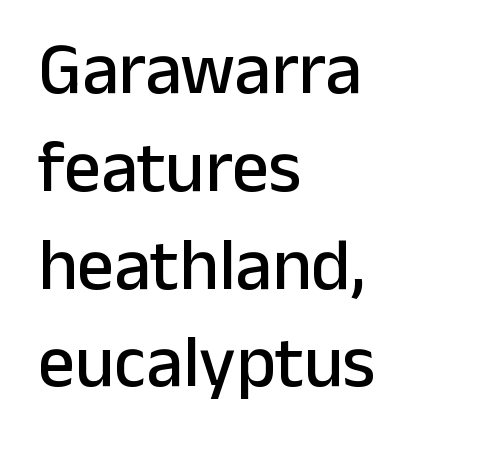
The image shows 73 px sans-serif type, upright; set left-aligned, normal line spacing (1.34x), normal letter spacing, not underlined; low stroke contrast and a medium x-height.
